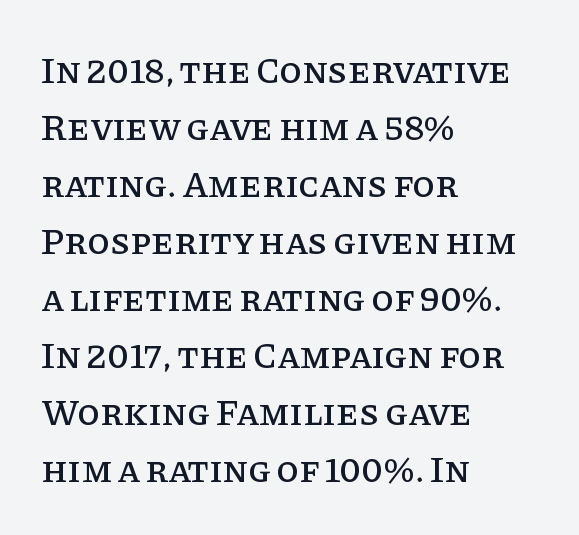
Compared with typical body copy, the letter spacing here is the same. Note the varied advance widths — an 'i' is clearly narrower than an 'm'. The text was rendered using a seriffed face with decorative stroke endings. The rendering uses a moderate line-height, typical for paragraphs. This is the regular roman posture of the typeface.
